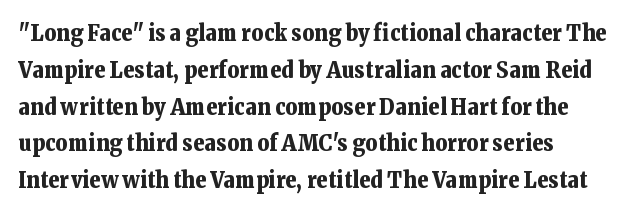
Q: Is the text bold? A: Yes.
Q: Is the text italic (slanted)? A: No, it is upright.
Q: Is the text underlined? A: No.
Q: Is the spacing between letters normal or unusually wide? A: Normal.
Q: Is the spacing between lines tight, normal or loose? A: Normal.
